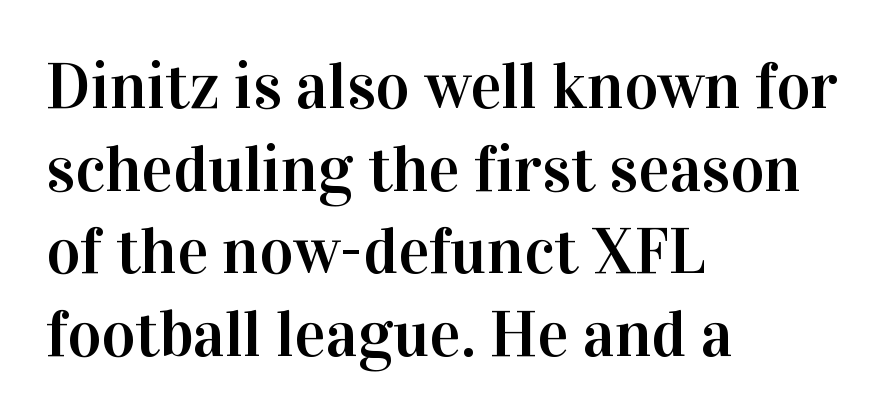
No italicization has been applied; the sample stays upright. Here the designer chose a conventional face with non-uniform glyph widths. The face used here is seriffed, in the tradition of book romans. The letters sit at their default tracking, neither squeezed nor spread.
